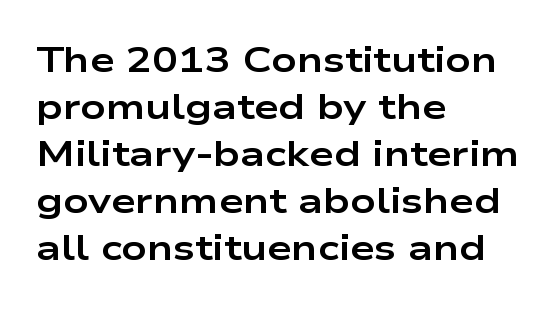
The image shows 35 px bold, wide sans-serif type, upright; set left-aligned, normal line spacing (1.34x), normal letter spacing, not underlined; low stroke contrast and a medium x-height.
